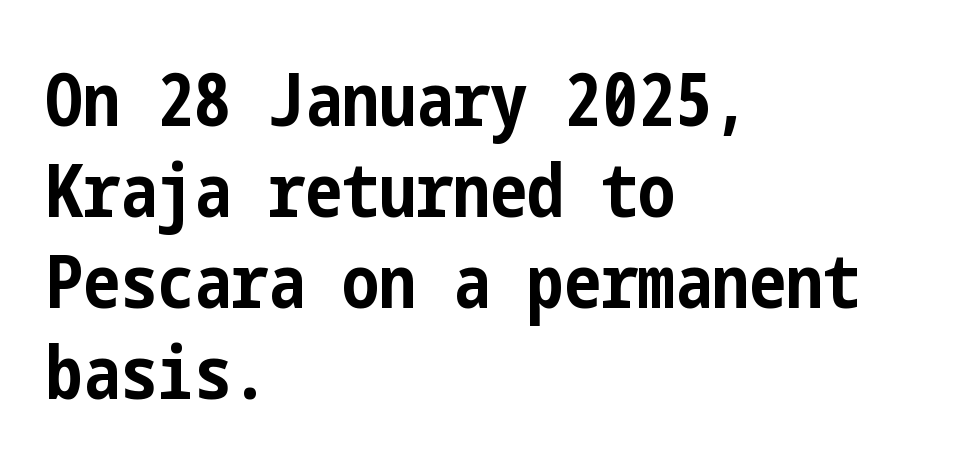
Which margin do the lines hug? The left one — the right edge is uneven. The passage shown is typeset with a sans-serif family. Tracking here is standard; glyphs follow each other at the usual distance. Is there any slant? The stems are plumb.
